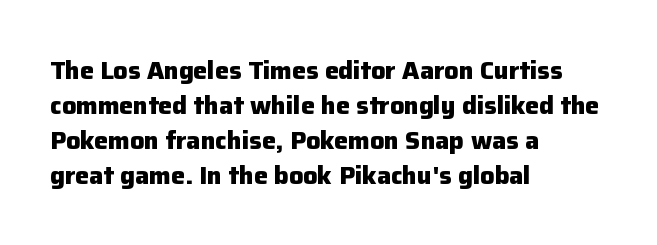
{"italic": "no", "bold": "yes", "underline": "no", "align": "left", "line_spacing": "normal", "line_spacing_ratio": 1.4, "letter_spacing": "normal", "letter_spacing_em": 0.0, "glyph_px": 25}
